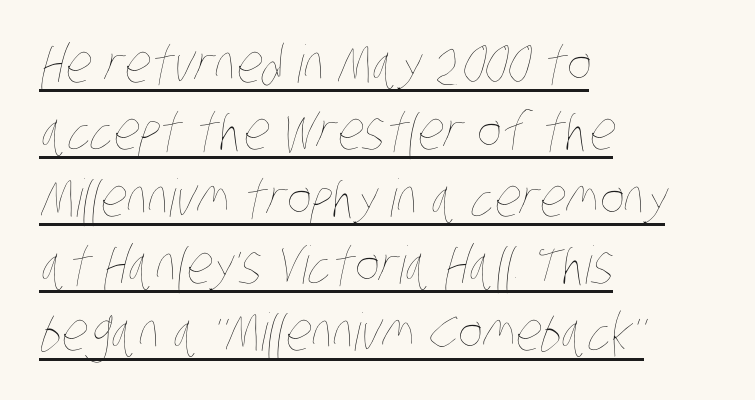
{"bold": "no", "weight": "thin", "width": "condensed", "stroke_contrast": "low", "x_height": "large", "monospaced": "no", "underline": "yes", "align": "left", "line_spacing": "normal", "line_spacing_ratio": 1.29, "letter_spacing": "normal", "letter_spacing_em": 0.0, "glyph_px": 52}
